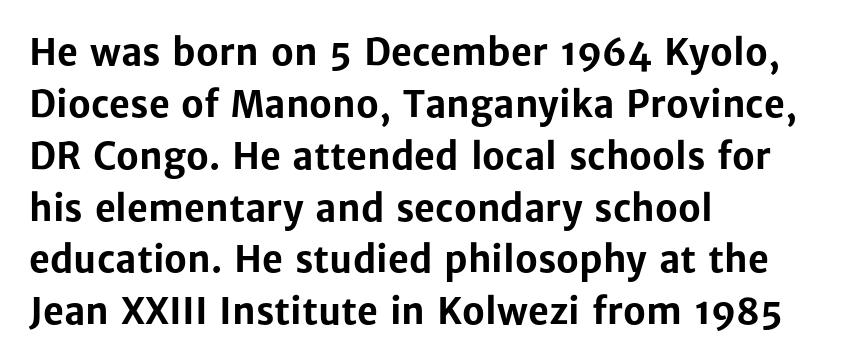
Q: Is the text bold? A: Yes.
Q: Is the text italic (slanted)? A: No, it is upright.
Q: Is the typeface a serif or a sans-serif typeface? A: Sans-serif.
Q: Is the text underlined? A: No.
Q: How is the paragraph aligned? A: Left-aligned.
Q: Is the spacing between letters normal or unusually wide? A: Normal.
Q: Is the spacing between lines tight, normal or loose? A: Normal.
Q: Width (condensed, normal, or wide)? A: Normal.
Q: Stroke contrast? A: Low.
Q: x-height? A: Medium.
Q: Monospaced? A: No.
